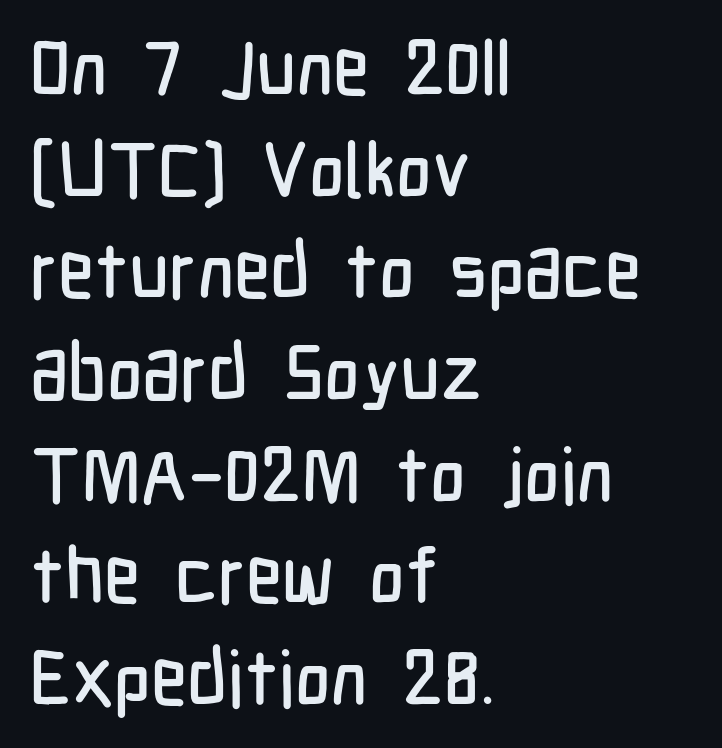
Q: Is the text italic (slanted)? A: No, it is upright.
Q: Is the typeface a serif or a sans-serif typeface? A: Sans-serif.
Q: Is the text underlined? A: No.
Q: How is the paragraph aligned? A: Left-aligned.
Q: Is the spacing between letters normal or unusually wide? A: Normal.
Q: Is the spacing between lines tight, normal or loose? A: Normal.
Q: Width (condensed, normal, or wide)? A: Condensed.
Q: Stroke contrast? A: Low.
Q: x-height? A: Medium.
Q: Monospaced? A: No.
